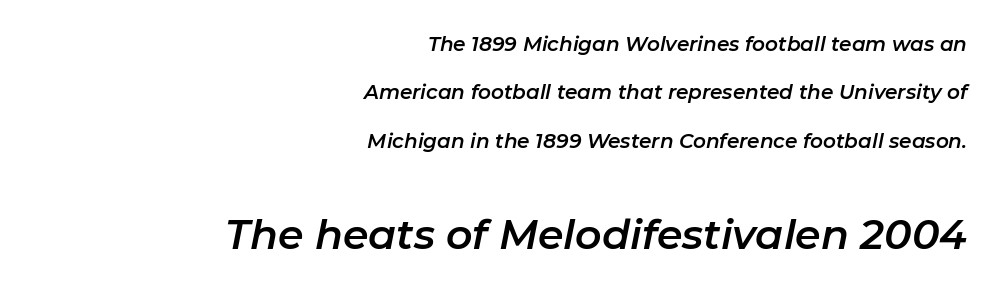
{"italic": "yes", "lean": "right", "slant_degrees": 11, "width": "normal", "stroke_contrast": "low", "x_height": "medium", "monospaced": "no", "underline": "no", "align": "right", "line_spacing": "loose", "line_spacing_ratio": 2.42, "letter_spacing": "normal", "letter_spacing_em": 0.0, "larger_block": "second", "size_ratio": 2.05, "glyph_px": 41}
